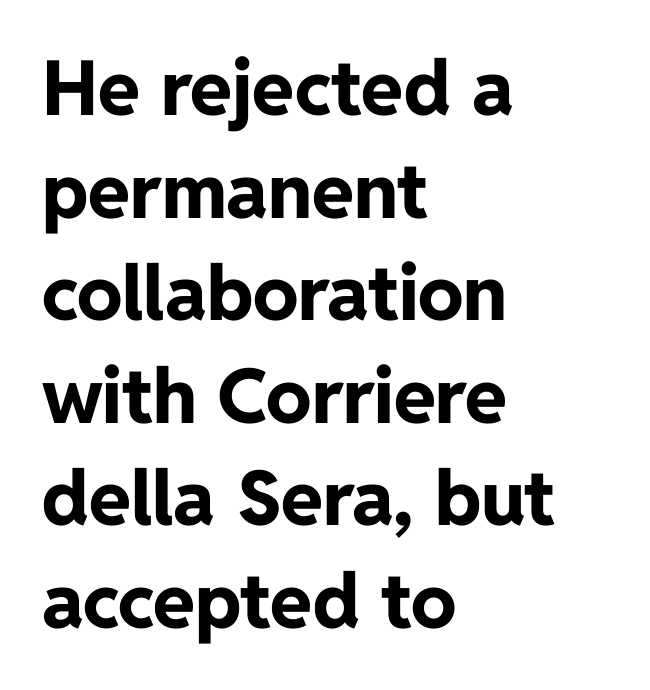
The image shows 76 px bold sans-serif type, upright; set left-aligned, normal line spacing (1.35x), normal letter spacing, not underlined; low stroke contrast and a medium x-height.
